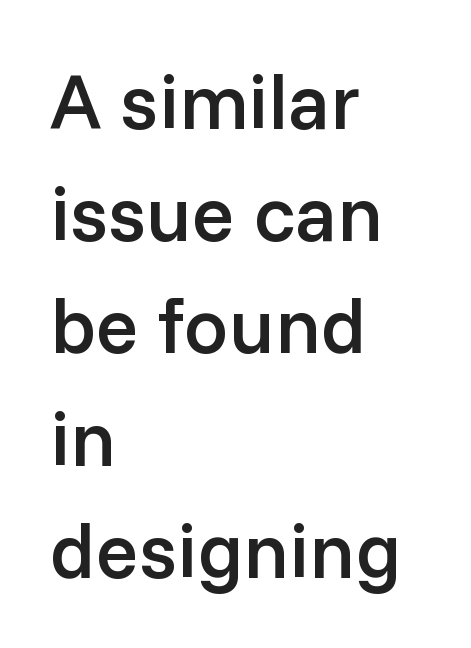
The image shows 79 px semibold sans-serif type, upright; set left-aligned, normal line spacing (1.42x), normal letter spacing, not underlined; low stroke contrast and a medium x-height.
